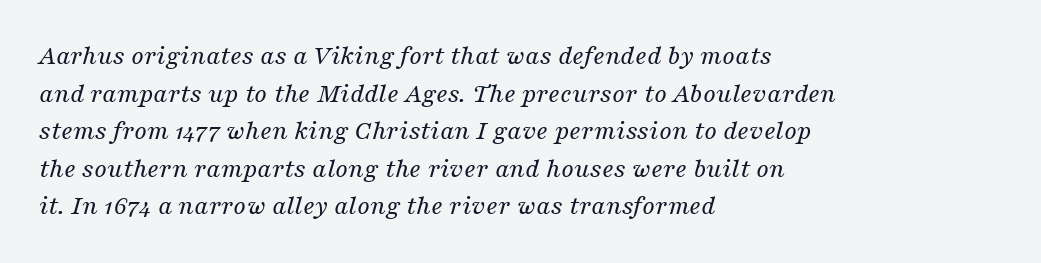
Students, observe: this is what conventionally led text looks like. The passage shown is typed in a proportional face where columns would drift. Typeset ragged right — the left edge is the straight one. Stroke mass is kept to a normal reading level or below.
